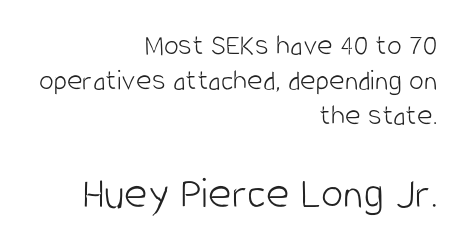
A typesetter would call this proportional, since set widths differ per character. The letters carry no serifs — their stems end cleanly without finishing strokes. The baseline area is clear. The rendering enlarges the type as you move from the upper chunk to the lower. Horizontal alignment here is rightward, an uncommon choice for prose. Think standard paragraph weight, or any step lighter than that.
